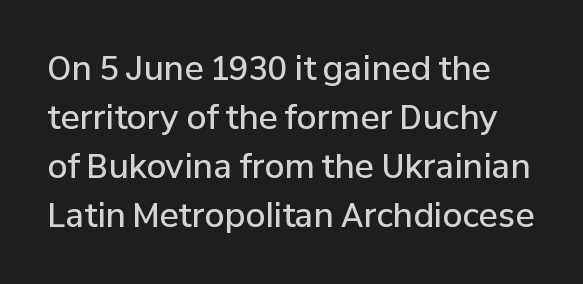
Q: Is the text bold? A: Semi-bold.
Q: Is the text italic (slanted)? A: No, it is upright.
Q: Is the typeface a serif or a sans-serif typeface? A: Sans-serif.
Q: Is the text underlined? A: No.
Q: Is the spacing between letters normal or unusually wide? A: Normal.
Q: Is the spacing between lines tight, normal or loose? A: Normal.
Q: Width (condensed, normal, or wide)? A: Normal.
Q: Stroke contrast? A: Low.
Q: x-height? A: Medium.
Q: Monospaced? A: No.
